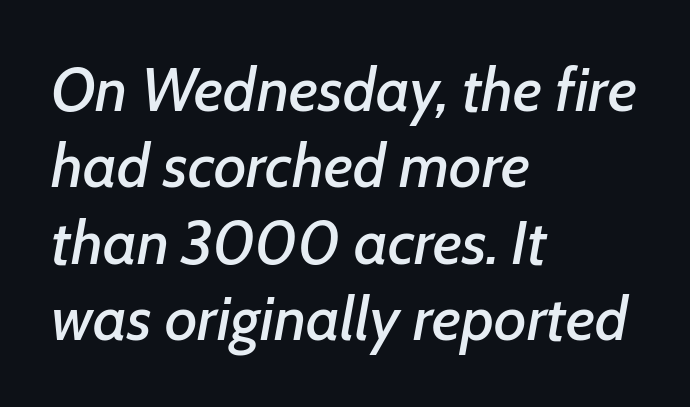
The image shows 62 px text type, italic (leaning right); set left-aligned, line spacing 1.23x, normal letter spacing, not underlined; low stroke contrast and a medium x-height.
